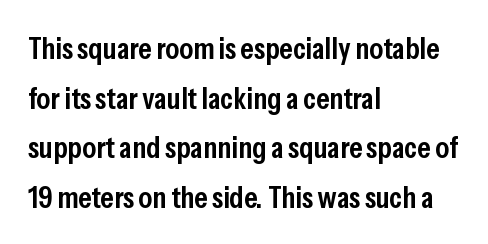
The image shows 31 px semibold, condensed sans-serif type, upright; set left-aligned, normal line spacing (1.6x), normal letter spacing, not underlined; low stroke contrast and a medium x-height.
